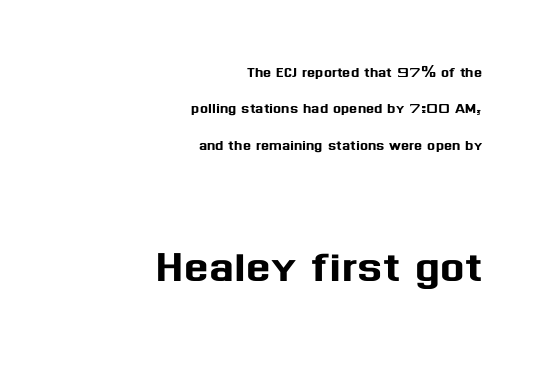
{"serif": "no", "italic": "no", "width": "normal", "stroke_contrast": "medium", "x_height": "medium", "monospaced": "no", "underline": "no", "align": "right", "line_spacing": "loose", "line_spacing_ratio": 1.91, "letter_spacing": "normal", "letter_spacing_em": 0.0, "larger_block": "second", "size_ratio": 3.05, "glyph_px": 58}
